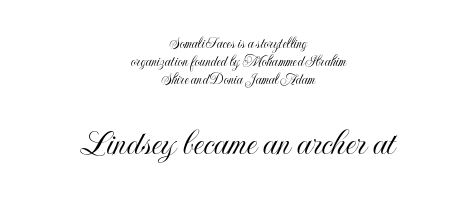
The image shows 39 px condensed type; set centered, tight line spacing (1.14x), normal letter spacing, not underlined; the second (bottom) block is 2.44x larger; a small x-height.
